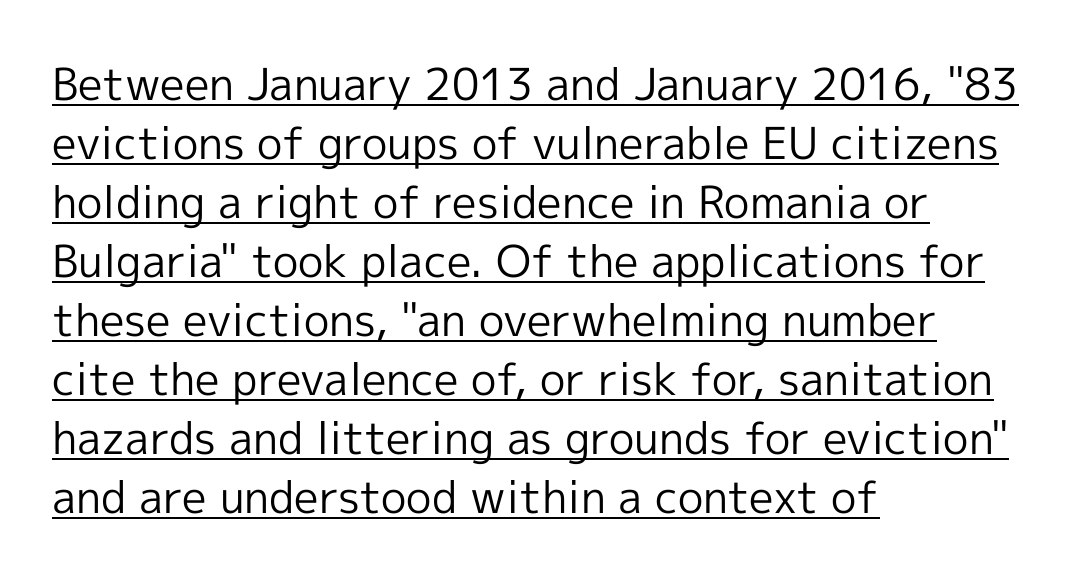
The glyphs in this specimen are sans serif. Every row of glyphs begins at an identical x-position on the left. You can tell it's not italic because the verticals are truly vertical. Standard letterfit; no display-style spreading of the glyphs.
